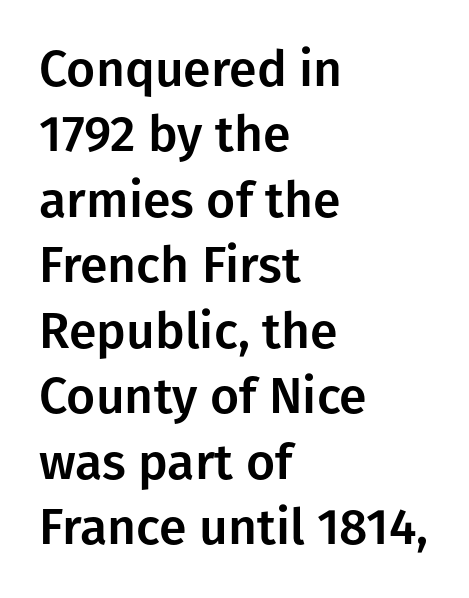
Q: Is the text italic (slanted)? A: No, it is upright.
Q: Is the typeface a serif or a sans-serif typeface? A: Sans-serif.
Q: Is the text underlined? A: No.
Q: How is the paragraph aligned? A: Left-aligned.
Q: Is the spacing between letters normal or unusually wide? A: Normal.
Q: Is the spacing between lines tight, normal or loose? A: Normal.
Q: Width (condensed, normal, or wide)? A: Normal.
Q: Stroke contrast? A: Low.
Q: x-height? A: Medium.
Q: Monospaced? A: No.
